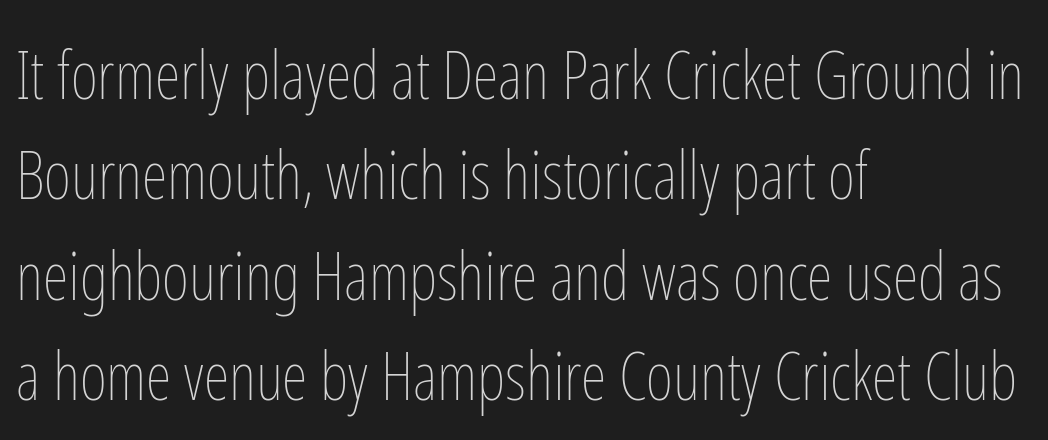
{"italic": "no", "bold": "no", "weight": "thin", "width": "condensed", "stroke_contrast": "low", "x_height": "medium", "monospaced": "no", "underline": "no", "align": "left", "line_spacing": "normal", "line_spacing_ratio": 1.52, "letter_spacing": "normal", "letter_spacing_em": 0.0, "glyph_px": 66}
